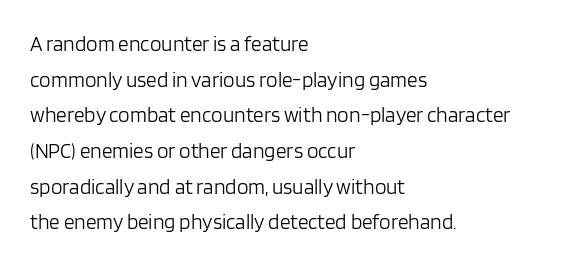
Ink coverage per letter is moderate at most. The lines in this sample share a left origin and differ only in where they stop. Observe the ordinary spacing: letters are neighbours, not strangers. Successive baselines arrive at the customary interval. The baseline area is clear. Rendered with straight, roman letterforms.
